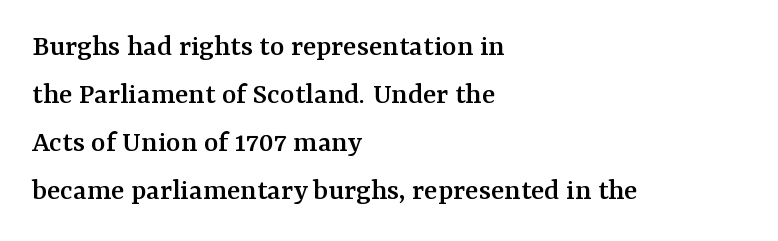
Q: Is the text italic (slanted)? A: No, it is upright.
Q: Is the typeface a serif or a sans-serif typeface? A: Serif.
Q: Is the text underlined? A: No.
Q: How is the paragraph aligned? A: Left-aligned.
Q: Is the spacing between letters normal or unusually wide? A: Normal.
Q: Is the spacing between lines tight, normal or loose? A: Normal.
Q: Width (condensed, normal, or wide)? A: Normal.
Q: Stroke contrast? A: Medium.
Q: x-height? A: Medium.
Q: Monospaced? A: No.
